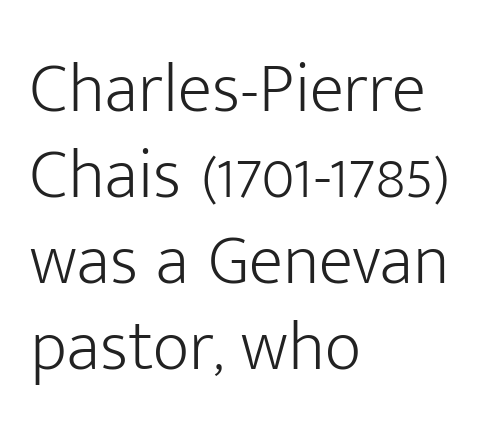
Q: Is the text bold? A: No.
Q: Is the text italic (slanted)? A: No, it is upright.
Q: Is the typeface a serif or a sans-serif typeface? A: Sans-serif.
Q: Is the text underlined? A: No.
Q: How is the paragraph aligned? A: Left-aligned.
Q: Is the spacing between letters normal or unusually wide? A: Normal.
Q: Width (condensed, normal, or wide)? A: Normal.
Q: Stroke contrast? A: Low.
Q: x-height? A: Medium.
Q: Monospaced? A: No.
